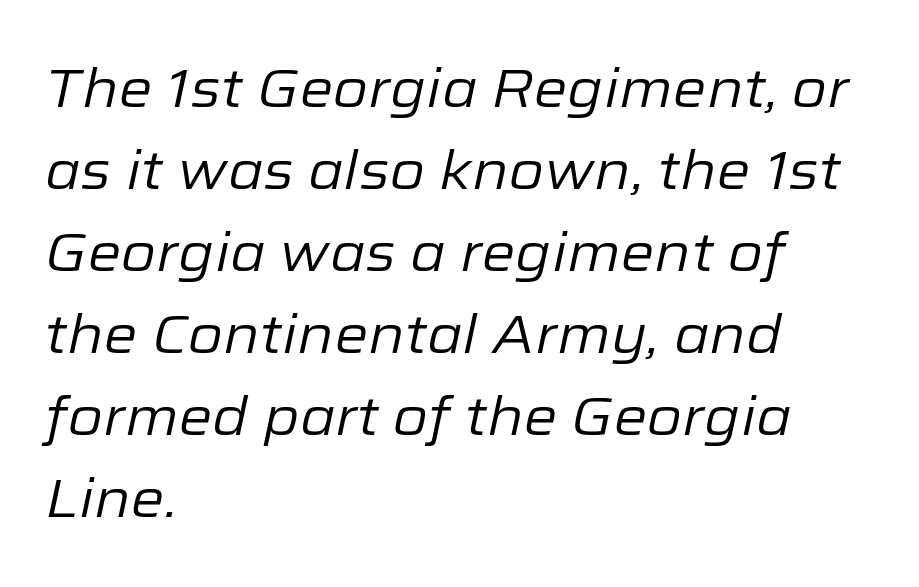
No word sits above an underline. The letterforms sit at book weight or below. Character widths vary here, with narrow letters taking less room than wide ones. Look at the tracking — it's just the regular setting, nothing added.
